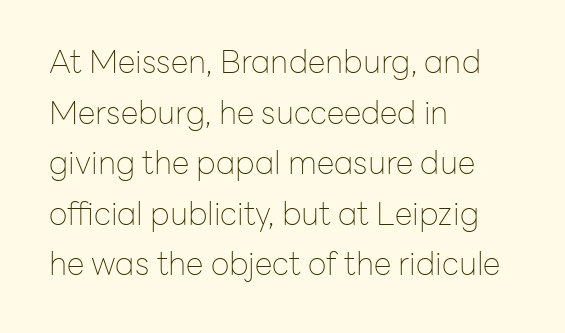
Q: Is the text bold? A: No.
Q: Is the text italic (slanted)? A: No, it is upright.
Q: Is the typeface a serif or a sans-serif typeface? A: Sans-serif.
Q: Is the text underlined? A: No.
Q: How is the paragraph aligned? A: Left-aligned.
Q: Is the spacing between letters normal or unusually wide? A: Normal.
Q: Is the spacing between lines tight, normal or loose? A: Normal.
Q: Width (condensed, normal, or wide)? A: Normal.
Q: Stroke contrast? A: Low.
Q: x-height? A: Medium.
Q: Monospaced? A: No.
